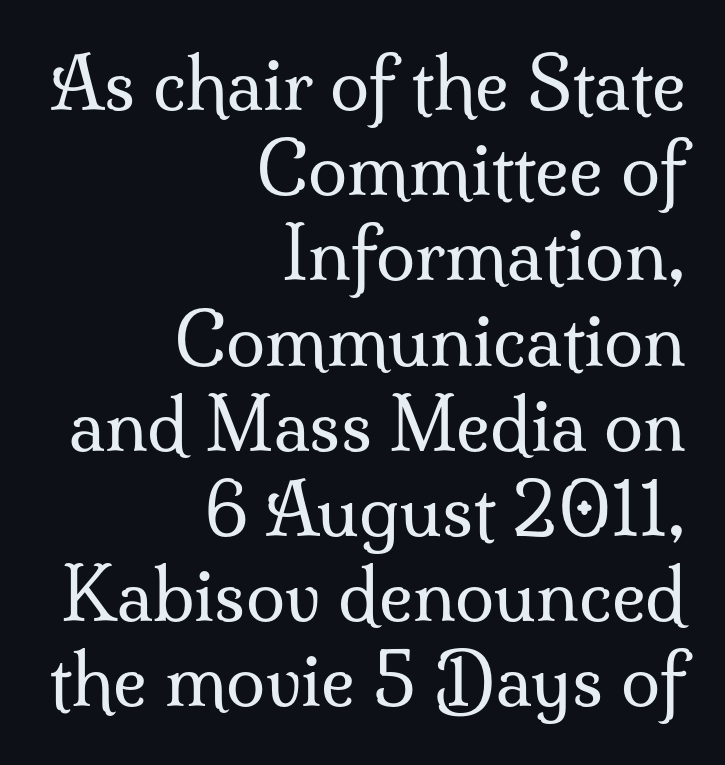
The image shows 71 px regular-weight serif type, upright; set right-aligned, line spacing 1.2x, normal letter spacing, not underlined; medium stroke contrast and a small x-height.
